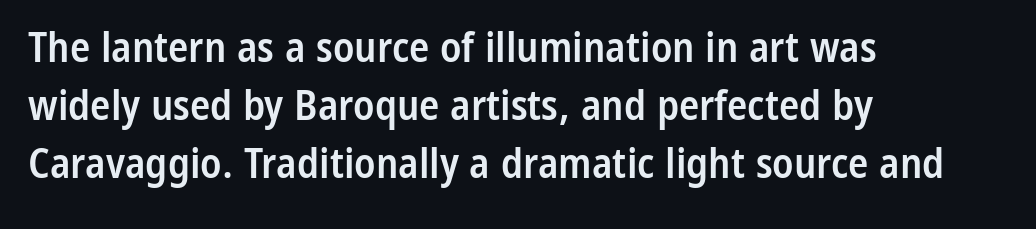
Observe the ordinary spacing: letters are neighbours, not strangers. Is this a fixed-width face? No — the glyphs have proportional, varying widths. Font category for this specimen: sans-serif. Compared with typical paragraphs, the rows here are spaced about the same. This rendering features lettering with no underline. Stems and bowls a touch heavier than normal — semibold.
